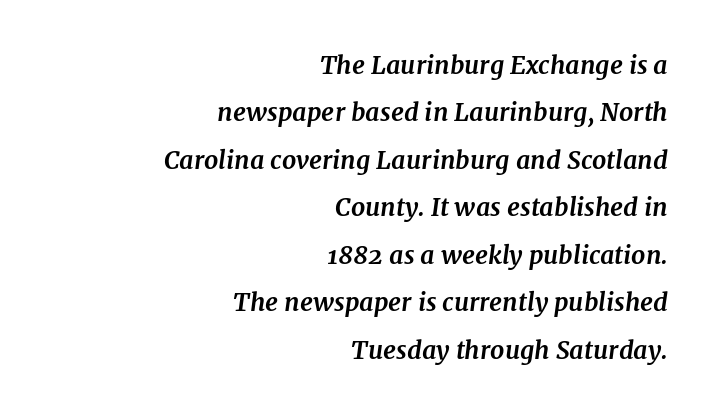
Typographic density is high because the face is bold. The passage shown has conventional tracking throughout. There's an unmistakable incline to the writing here. All the whitespace from short lines collects on the left.
